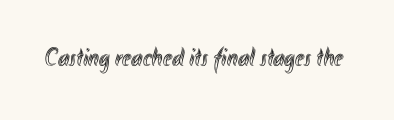
Descenders are the only things crossing below the line. The line texture is even and compact thanks to regular tracking.
